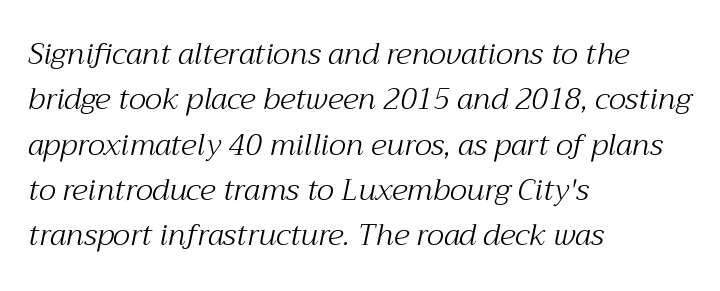
The image shows 30 px light serif type, italic (leaning right); set left-aligned, normal line spacing (1.51x), normal letter spacing, not underlined; medium stroke contrast and a medium x-height.
